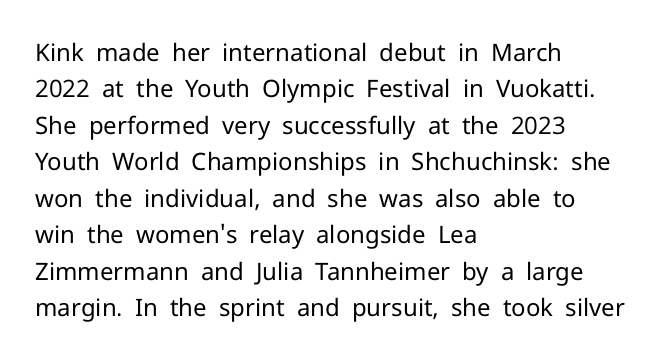
Q: Is the text bold? A: No.
Q: Is the text italic (slanted)? A: No, it is upright.
Q: Is the text underlined? A: No.
Q: How is the paragraph aligned? A: Left-aligned.
Q: Is the spacing between letters normal or unusually wide? A: Normal.
Q: Is the spacing between lines tight, normal or loose? A: Normal.
